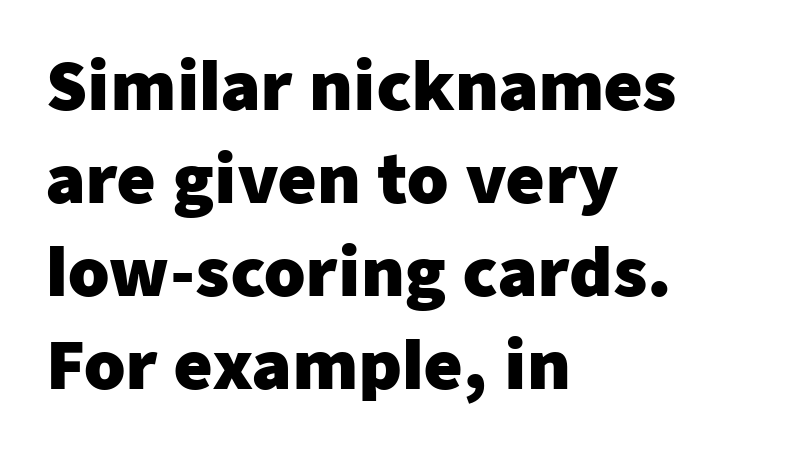
Q: Is the text bold? A: Yes.
Q: Is the text italic (slanted)? A: No, it is upright.
Q: Is the typeface a serif or a sans-serif typeface? A: Sans-serif.
Q: Is the text underlined? A: No.
Q: How is the paragraph aligned? A: Left-aligned.
Q: Is the spacing between letters normal or unusually wide? A: Normal.
Q: Is the spacing between lines tight, normal or loose? A: Normal.
Q: Width (condensed, normal, or wide)? A: Normal.
Q: Stroke contrast? A: Low.
Q: x-height? A: Medium.
Q: Monospaced? A: No.
